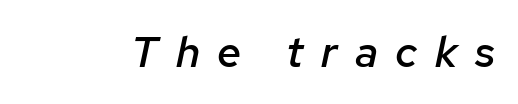
The image shows 43 px semibold type, italic (leaning right); set unusually wide letter spacing (+0.41 em), not underlined; low stroke contrast and a medium x-height.
